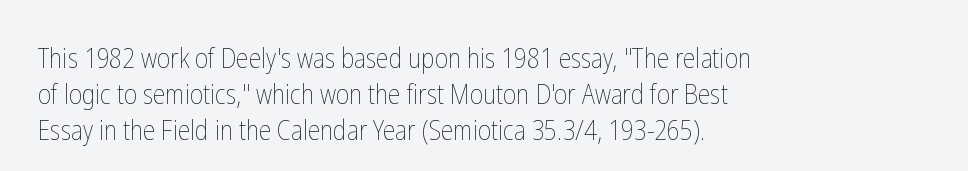
{"italic": "no", "bold": "no", "weight": "thin", "width": "condensed", "stroke_contrast": "low", "x_height": "medium", "monospaced": "no", "underline": "no", "align": "left", "line_spacing": "normal", "line_spacing_ratio": 1.29, "letter_spacing": "normal", "letter_spacing_em": 0.0, "glyph_px": 28}
